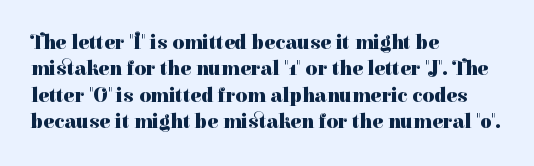
{"italic": "no", "bold": "yes", "underline": "no", "align": "left", "line_spacing": "normal", "line_spacing_ratio": 1.32, "letter_spacing": "normal", "letter_spacing_em": 0.0, "glyph_px": 20}
